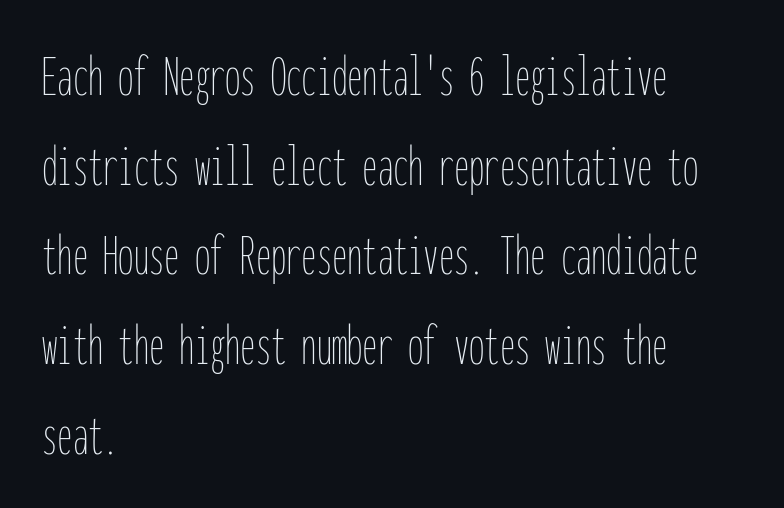
The letters march in equal steps, a hallmark of fixed-pitch type. Descenders hang freely into open space. Posture: upright roman. This block has exactly the height ordinary leading produces. The weight tops out at a normal text grade. The paragraph has a hard left edge and a soft right edge.
